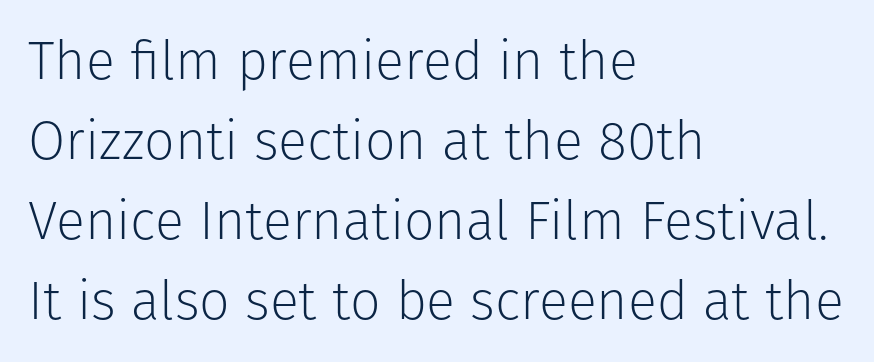
Weight class: somewhere from thin through regular. Note: no serifs on the glyphs. You can tell it's not italic because the verticals are truly vertical. These lines stack with their left ends in a neat column.
